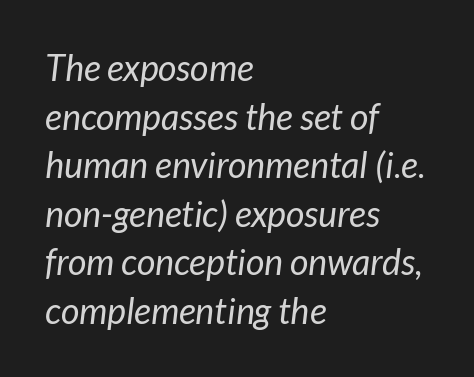
The block of text has a typical density, with ordinary space between rows. Is the type slanted? Yes — the strokes lean at a clear angle. The words here are not underlined. Stroke mass is kept to a normal reading level or below. Characters follow at the spacing the type designer built in.
